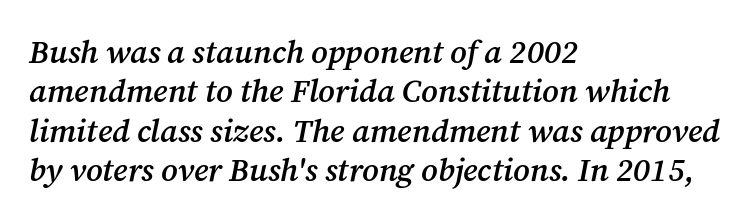
Notice the strokes are somewhat thickened but not fully heavy: this is a semibold. Type without underlining. The lettering tilts uniformly, giving the passage an italic look. The gaps between neighbouring characters are ordinary and unremarkable.
